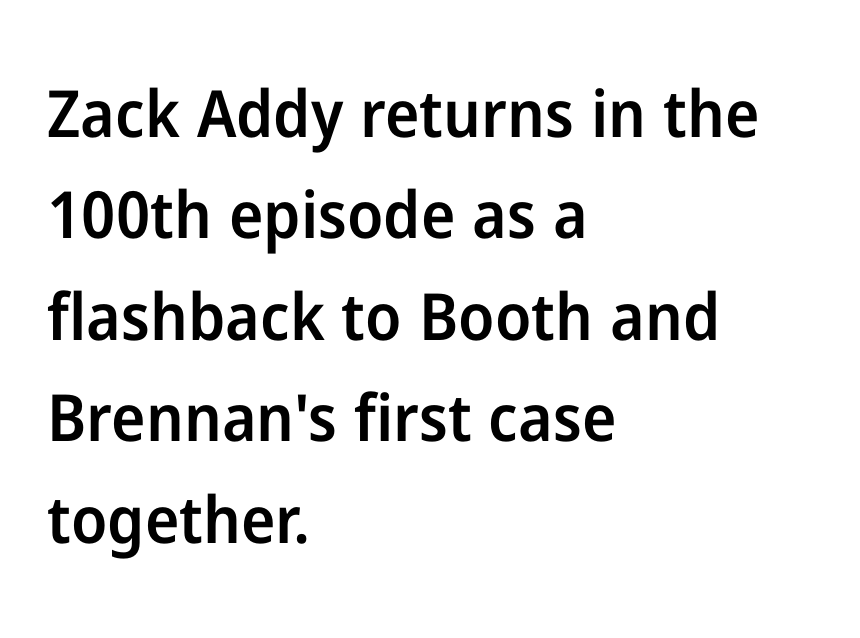
Q: Is the text bold? A: Semi-bold.
Q: Is the text italic (slanted)? A: No, it is upright.
Q: Is the typeface a serif or a sans-serif typeface? A: Sans-serif.
Q: Is the text underlined? A: No.
Q: How is the paragraph aligned? A: Left-aligned.
Q: Is the spacing between letters normal or unusually wide? A: Normal.
Q: Is the spacing between lines tight, normal or loose? A: Normal.
Q: Width (condensed, normal, or wide)? A: Normal.
Q: Stroke contrast? A: Low.
Q: x-height? A: Medium.
Q: Monospaced? A: No.
